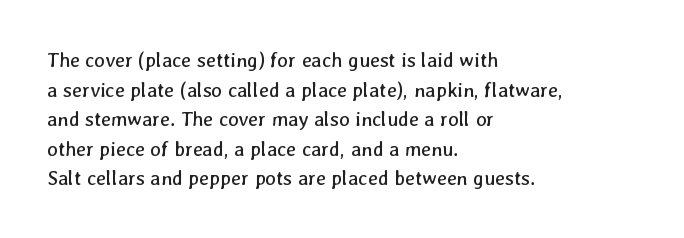
{"bold": "no", "underline": "no", "align": "left", "line_spacing": "normal", "line_spacing_ratio": 1.48, "letter_spacing": "normal", "letter_spacing_em": 0.0, "glyph_px": 20}
